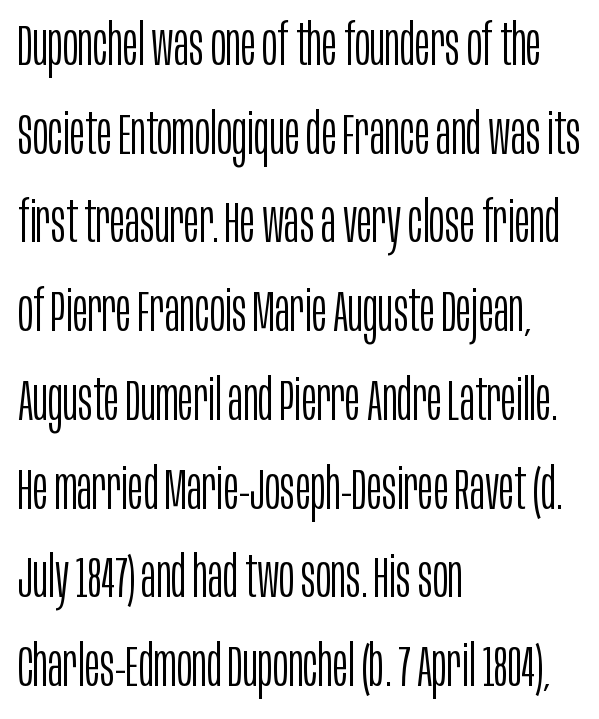
{"serif": "no", "italic": "no", "bold": "no", "weight": "light", "width": "condensed", "stroke_contrast": "low", "x_height": "large", "monospaced": "no", "underline": "no", "align": "left", "line_spacing": "normal", "line_spacing_ratio": 1.53, "letter_spacing": "normal", "letter_spacing_em": 0.0, "glyph_px": 58}
